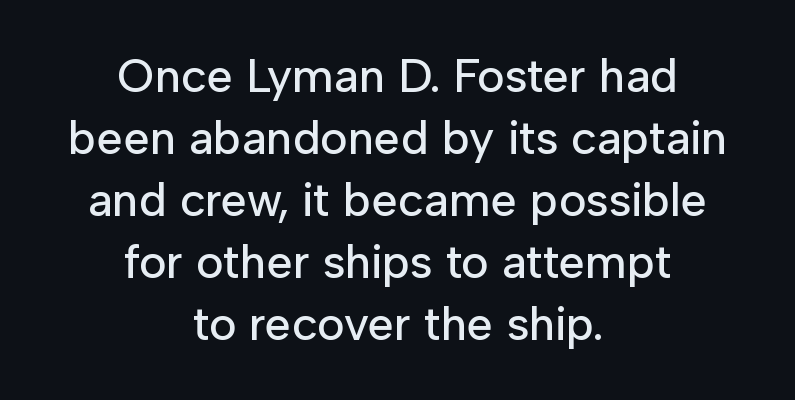
The image shows 47 px sans-serif type, upright; set centered, normal line spacing (1.32x), normal letter spacing, not underlined; low stroke contrast and a medium x-height.
